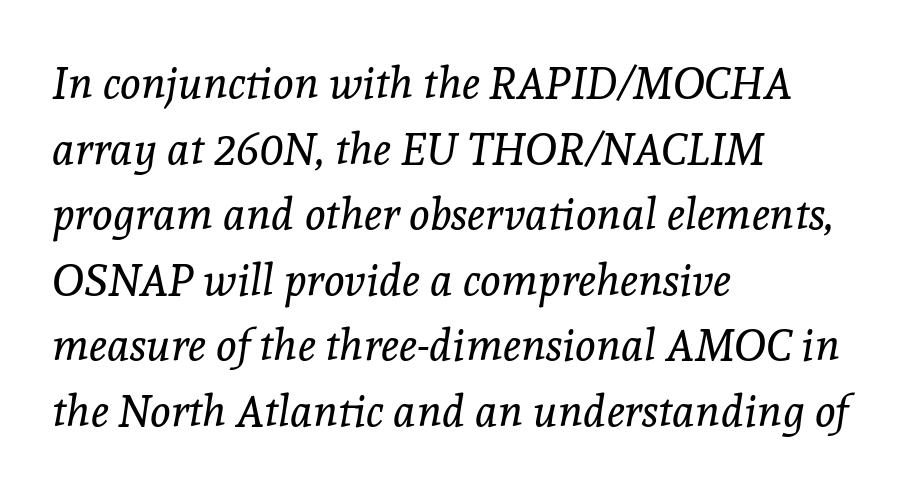
Q: Is the text bold? A: No.
Q: Is the text italic (slanted)? A: Yes, it leans right by about 8 degrees.
Q: Is the typeface a serif or a sans-serif typeface? A: Serif.
Q: Is the text underlined? A: No.
Q: How is the paragraph aligned? A: Left-aligned.
Q: Is the spacing between letters normal or unusually wide? A: Normal.
Q: Is the spacing between lines tight, normal or loose? A: Normal.
Q: Width (condensed, normal, or wide)? A: Normal.
Q: x-height? A: Medium.
Q: Monospaced? A: No.
